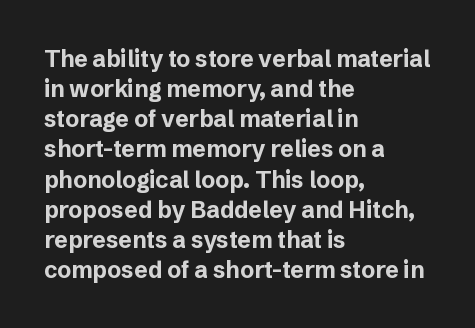
Q: Is the text bold? A: Yes.
Q: Is the text italic (slanted)? A: No, it is upright.
Q: Is the text underlined? A: No.
Q: How is the paragraph aligned? A: Left-aligned.
Q: Is the spacing between letters normal or unusually wide? A: Normal.
Q: Is the spacing between lines tight, normal or loose? A: Normal.
